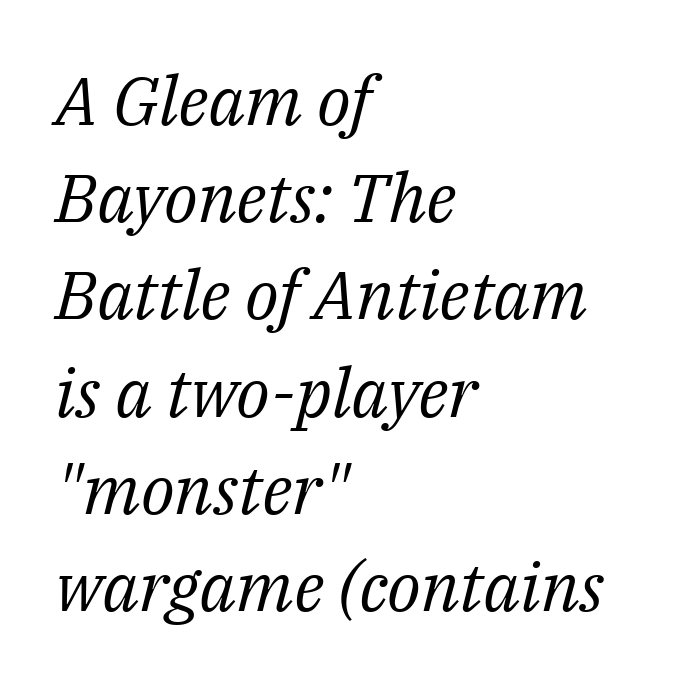
The image shows 68 px regular-weight serif type, italic (leaning right); set left-aligned, normal line spacing (1.43x), normal letter spacing, not underlined; medium stroke contrast and a medium x-height.
